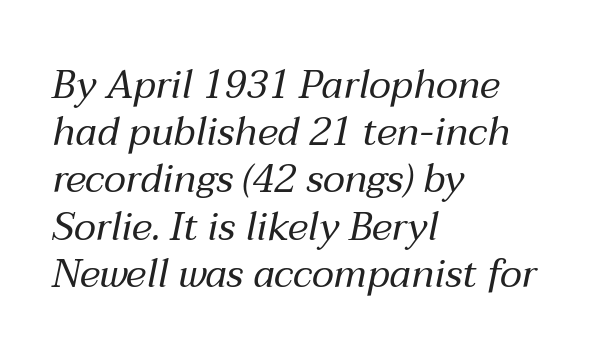
Unmarked baselines from the first word to the last. A light-to-regular cut is what we see here. Spacing between characters is what you'd get straight out of the box. The typesetter chose a ragged-right arrangement here.
